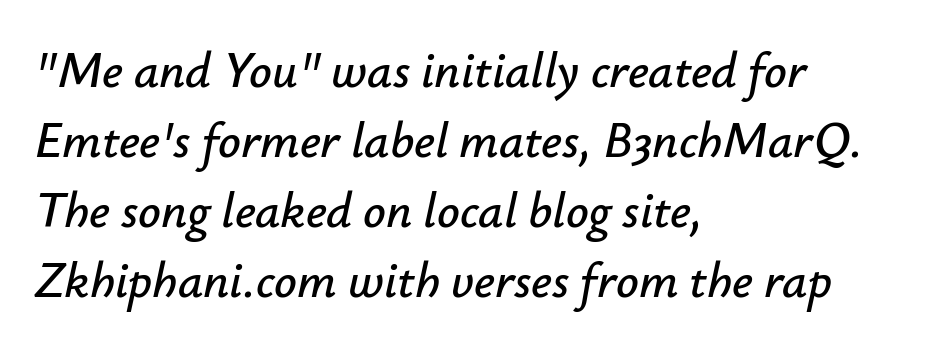
Q: Is the text italic (slanted)? A: Yes, it leans right by about 12 degrees.
Q: Is the text underlined? A: No.
Q: How is the paragraph aligned? A: Left-aligned.
Q: Is the spacing between letters normal or unusually wide? A: Normal.
Q: Is the spacing between lines tight, normal or loose? A: Normal.
Q: Width (condensed, normal, or wide)? A: Normal.
Q: Stroke contrast? A: Low.
Q: x-height? A: Small.
Q: Monospaced? A: No.
